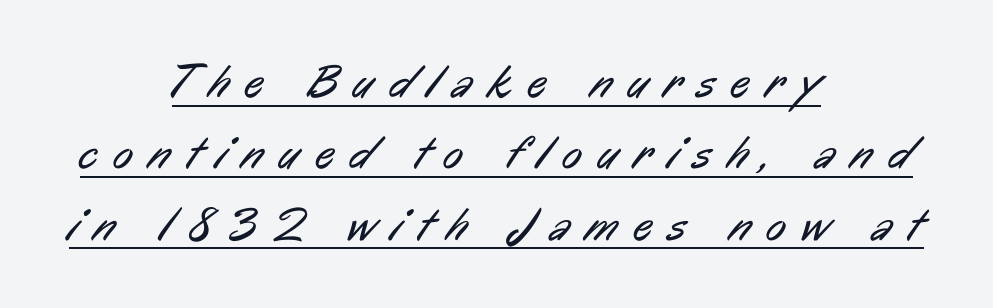
{"serif": "no", "bold": "no", "weight": "regular", "width": "condensed", "stroke_contrast": "low", "x_height": "medium", "monospaced": "no", "underline": "yes", "align": "center", "line_spacing": "normal", "line_spacing_ratio": 1.52, "letter_spacing": "wide", "letter_spacing_em": 0.34, "glyph_px": 47}
